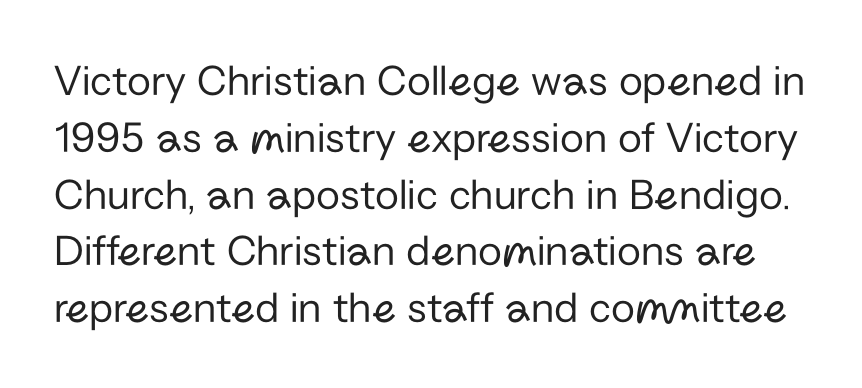
The vertical gap from one line to the next is medium. Underline: absent. The face used here is proportionally spaced, like ordinary book or web type. The lettering holds an erect, upright posture throughout. Between one letter and the next there's only the usual sliver of space. Observe the absence of serifs on each vertical stroke in this sample.
